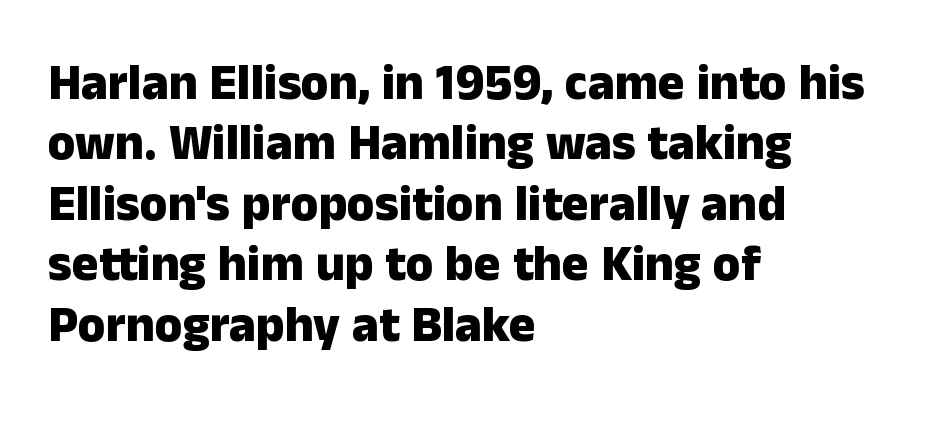
{"serif": "no", "italic": "no", "bold": "yes", "weight": "heavy", "width": "normal", "stroke_contrast": "low", "x_height": "medium", "monospaced": "no", "underline": "no", "align": "left", "line_spacing_ratio": 1.21, "letter_spacing": "normal", "letter_spacing_em": 0.0, "glyph_px": 50}
